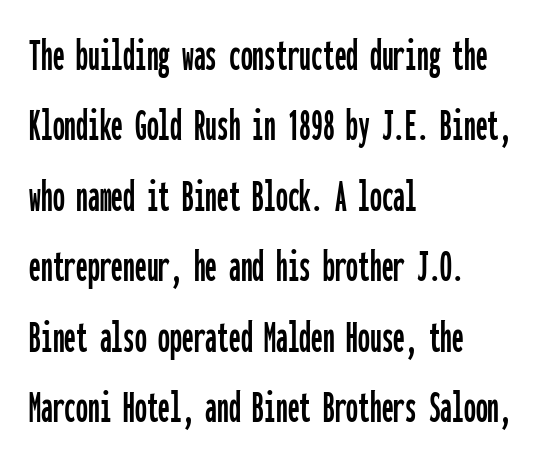
{"serif": "no", "italic": "no", "width": "condensed", "stroke_contrast": "low", "x_height": "medium", "monospaced": "yes", "underline": "no", "align": "left", "line_spacing": "normal", "line_spacing_ratio": 1.5, "letter_spacing": "normal", "letter_spacing_em": 0.0, "glyph_px": 47}
